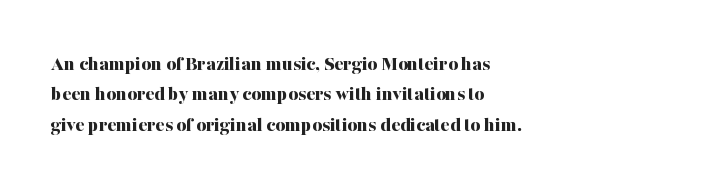
{"italic": "no", "bold": "yes", "underline": "no", "align": "left", "line_spacing": "normal", "line_spacing_ratio": 1.45, "letter_spacing": "normal", "letter_spacing_em": 0.0, "glyph_px": 21}
